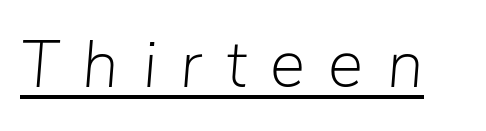
Q: Is the text bold? A: No.
Q: Is the text italic (slanted)? A: Yes, it leans right by about 5 degrees.
Q: Is the text underlined? A: Yes.
Q: Is the spacing between letters normal or unusually wide? A: Unusually wide.
Q: Width (condensed, normal, or wide)? A: Normal.
Q: Stroke contrast? A: Low.
Q: x-height? A: Medium.
Q: Monospaced? A: No.
